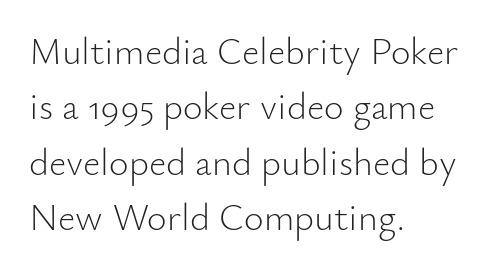
A student would call this left alignment; a typographer would say flush left, rag right. The string is rendered with underlining switched off. The font's upright variant was chosen for this text. The typesetting does not lean heavy: it is not bold. Compared with typical body copy, the letter spacing here is the same.
